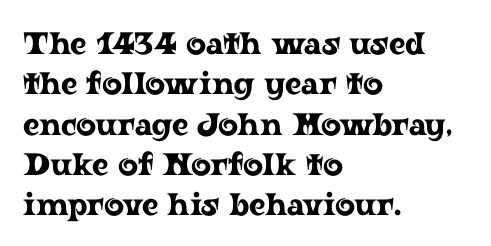
Short and long lines alike share a common starting point at left. The rendering uses natural spacing where letterforms have individual widths. The face used here is seriffed, in the tradition of book romans. If you measured baseline to baseline, you'd find a middling distance. No word sits above an underline.
